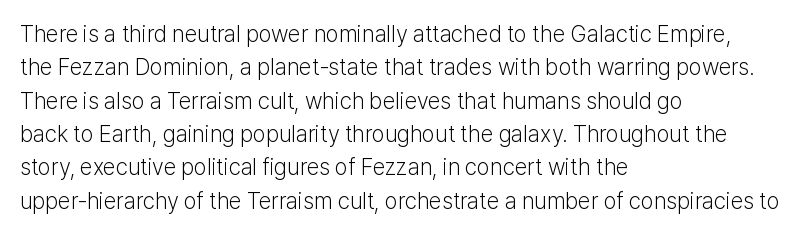
How would I describe the line gaps? Plain and ordinary. Just letters on the line, the space beneath them empty. Alignment: flush left. In terms of posture, this sample is upright.
